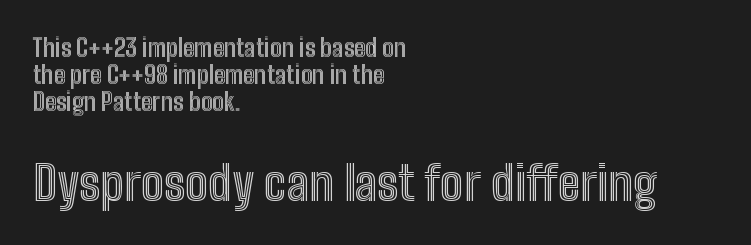
Short and long lines alike share a common starting point at left. This sample has the flowing, uneven cadence of proportional lettering. Style check: upright. Reading top to bottom, the characters get bigger at the block break.
